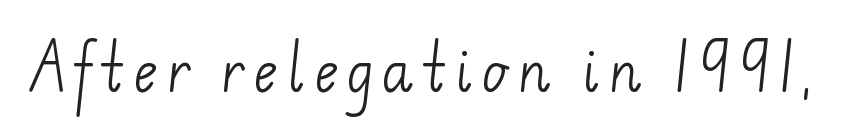
{"serif": "no", "bold": "no", "weight": "light", "width": "normal", "stroke_contrast": "low", "x_height": "small", "monospaced": "no", "underline": "no", "glyph_px": 53}
